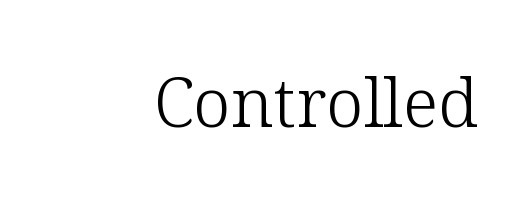
{"serif": "yes", "italic": "no", "bold": "no", "weight": "light", "width": "normal", "stroke_contrast": "low", "x_height": "medium", "monospaced": "no", "underline": "no", "letter_spacing": "normal", "letter_spacing_em": 0.0, "glyph_px": 68}
